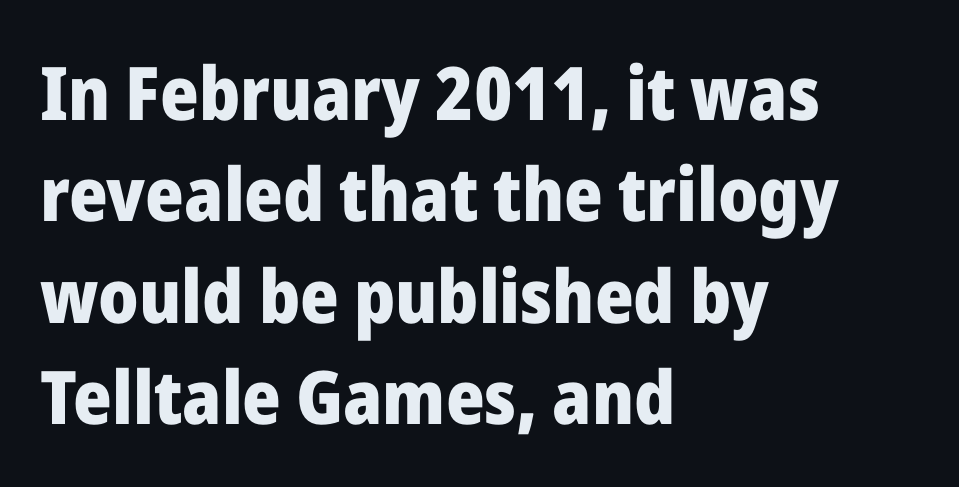
Q: Is the text bold? A: Yes.
Q: Is the text italic (slanted)? A: No, it is upright.
Q: Is the typeface a serif or a sans-serif typeface? A: Sans-serif.
Q: Is the text underlined? A: No.
Q: How is the paragraph aligned? A: Left-aligned.
Q: Is the spacing between letters normal or unusually wide? A: Normal.
Q: Is the spacing between lines tight, normal or loose? A: Normal.
Q: Width (condensed, normal, or wide)? A: Normal.
Q: Stroke contrast? A: Low.
Q: x-height? A: Medium.
Q: Monospaced? A: No.
